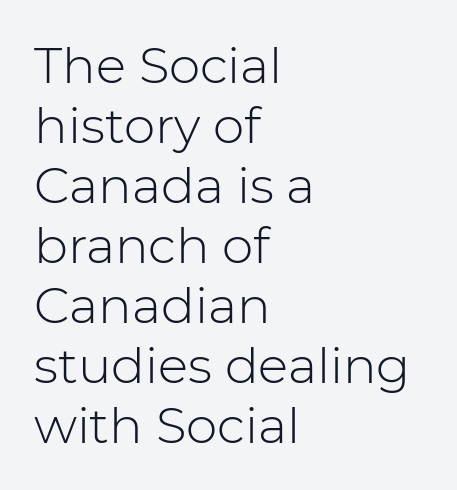
The letters carry no serifs — their stems end cleanly without finishing strokes. Descenders hang freely into open space. The characters are drawn with everyday or finer stroke widths. The face used here is rendered with its standard letterfit. You could not count columns in this text — the font is proportionally spaced.
